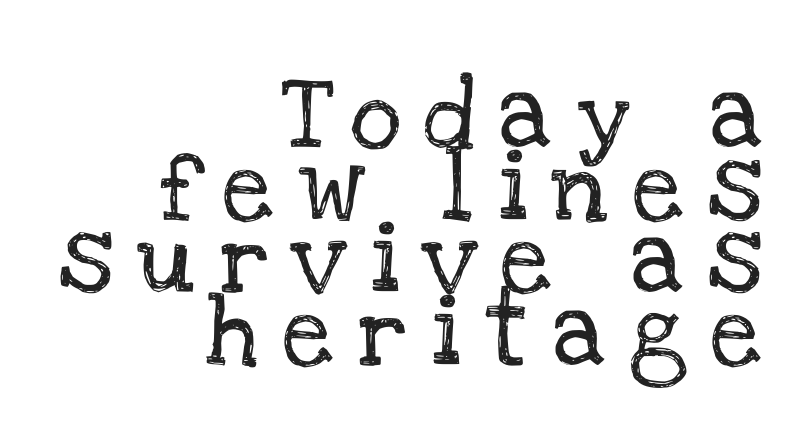
The horizontal fit of the characters is loose and conspicuously gappy. Italic: no, the glyphs are upright roman. The paragraph has a hard right edge and a soft left edge. The letters advance in unequal steps, a hallmark of proportional type. Descender tails drop into unmarked territory.
